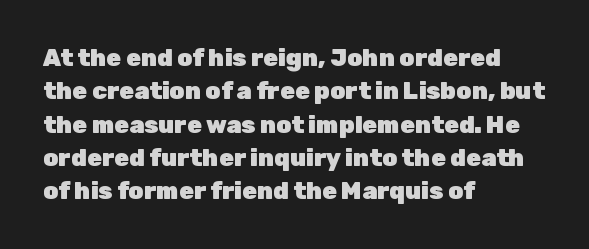
You can tell it's not italic because the verticals are truly vertical. Descender tails drop into unmarked territory. Baseline-to-baseline distance is the conventional proportion of letter height. Nobody touched the tracking dial on this one. Thick stems and heavy bowls — unmistakably bold. One-word summary of the alignment: left.
